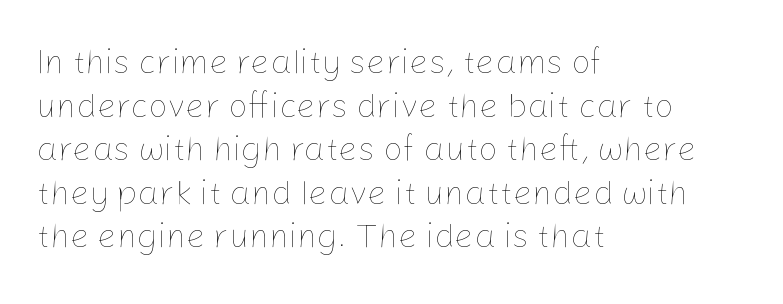
The image shows 34 px thin type, upright; set left-aligned, normal line spacing (1.28x), normal letter spacing, not underlined; low stroke contrast and a medium x-height.
